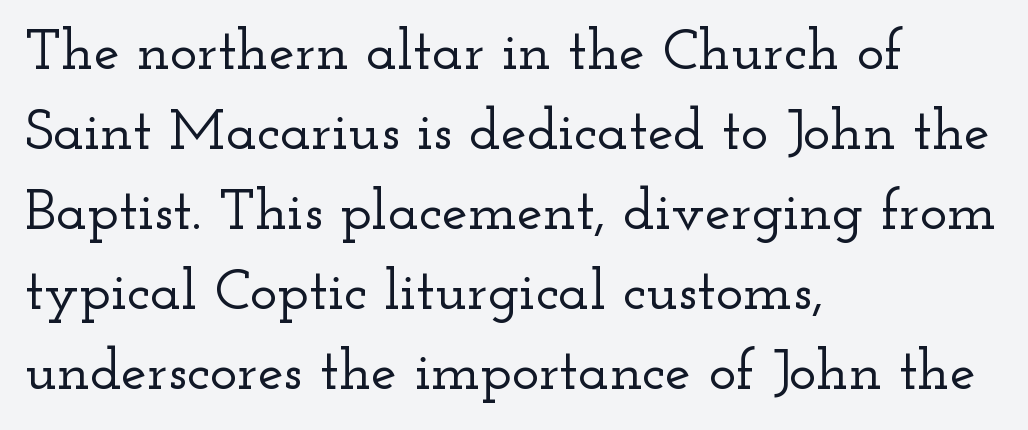
Q: Is the text italic (slanted)? A: No, it is upright.
Q: Is the typeface a serif or a sans-serif typeface? A: Serif.
Q: Is the text underlined? A: No.
Q: How is the paragraph aligned? A: Left-aligned.
Q: Is the spacing between letters normal or unusually wide? A: Normal.
Q: Is the spacing between lines tight, normal or loose? A: Normal.
Q: Width (condensed, normal, or wide)? A: Wide.
Q: Stroke contrast? A: Low.
Q: x-height? A: Small.
Q: Monospaced? A: No.
